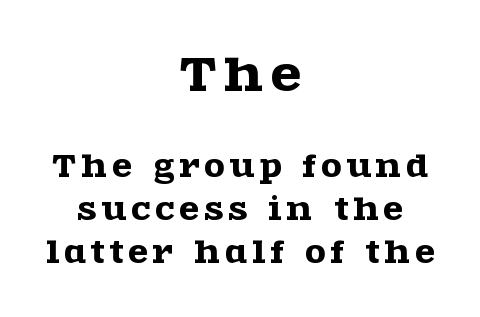
Caption: multi-line text, centered on the measure. The face used here is seriffed, in the tradition of book romans. Words float on clear page, feet unadorned. The face used here is proportionally spaced, like ordinary book or web type. Vertically, the passage feels balanced, rows spaced as you'd expect.
